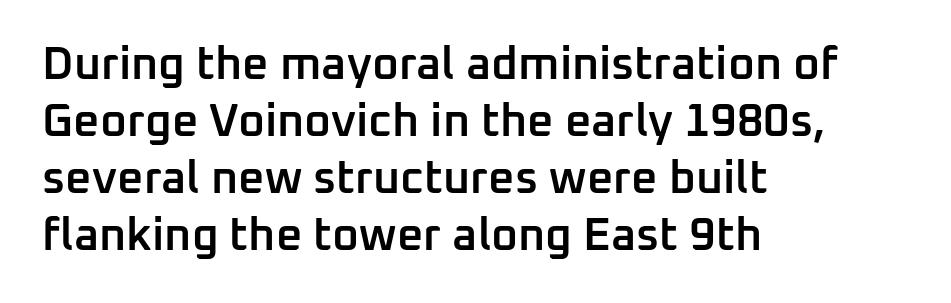
Are there feet on the stems? There aren't — it's a sans. The ragged edge is on the right, which tells us the setting is flush left. The letters sit at their default tracking, neither squeezed nor spread. These words are printed semibold, heavier than regular yet not bold. These lines were composed using upright roman letters. The strip under each line holds only bare page.
